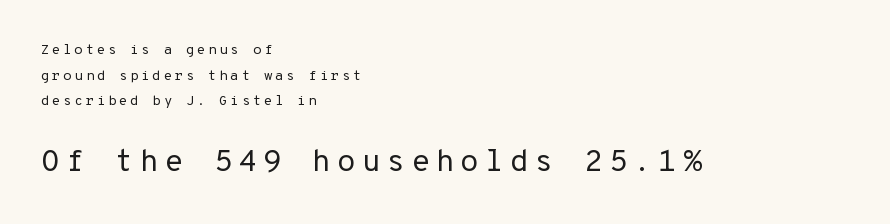
{"serif": "no", "italic": "no", "bold": "no", "weight": "regular", "width": "normal", "stroke_contrast": "low", "x_height": "medium", "monospaced": "yes", "underline": "no", "align": "left", "line_spacing_ratio": 1.83, "larger_block": "second", "size_ratio": 2.21, "glyph_px": 31}
